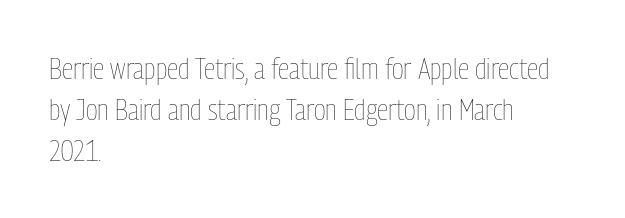
Q: Is the text bold? A: No.
Q: Is the text italic (slanted)? A: No, it is upright.
Q: Is the text underlined? A: No.
Q: How is the paragraph aligned? A: Left-aligned.
Q: Is the spacing between letters normal or unusually wide? A: Normal.
Q: Is the spacing between lines tight, normal or loose? A: Normal.
Q: Width (condensed, normal, or wide)? A: Condensed.
Q: Stroke contrast? A: Low.
Q: x-height? A: Medium.
Q: Monospaced? A: No.
